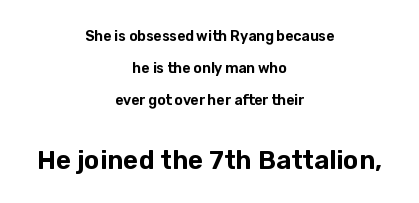
Q: Is the text italic (slanted)? A: No, it is upright.
Q: Is the text underlined? A: No.
Q: How is the paragraph aligned? A: Centered.
Q: Is the spacing between letters normal or unusually wide? A: Normal.
Q: Is the spacing between lines tight, normal or loose? A: Loose.
Q: Which block of text is set in a larger size, the first (top) or the second (bottom)? A: The second (bottom) one.
